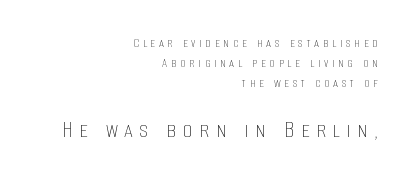
Q: Is the text bold? A: No.
Q: Is the text italic (slanted)? A: No, it is upright.
Q: Is the text underlined? A: No.
Q: How is the paragraph aligned? A: Right-aligned.
Q: Is the spacing between letters normal or unusually wide? A: Unusually wide.
Q: Is the spacing between lines tight, normal or loose? A: Normal.
Q: Which block of text is set in a larger size, the first (top) or the second (bottom)? A: The second (bottom) one.
